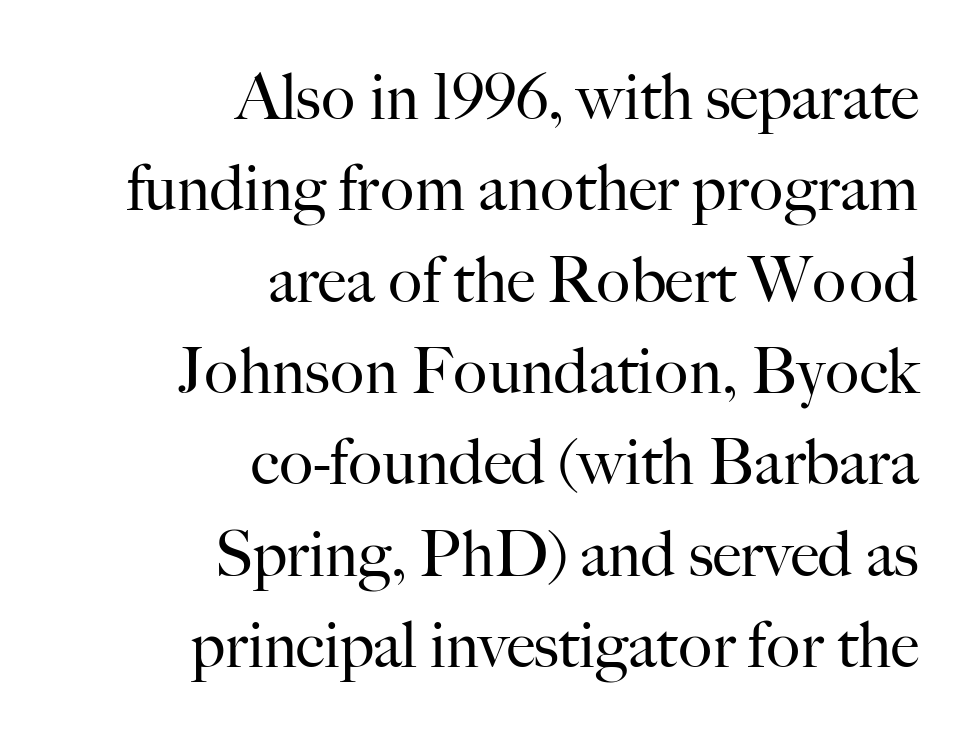
The vertical gap from one line to the next is medium. The rendering shows small feet on the letterforms — a serif design. Lines of text with bare space underneath. Italic? Not at all — the glyphs are vertical. Does the copy run flush right? Yes — the right margin is perfectly even.
